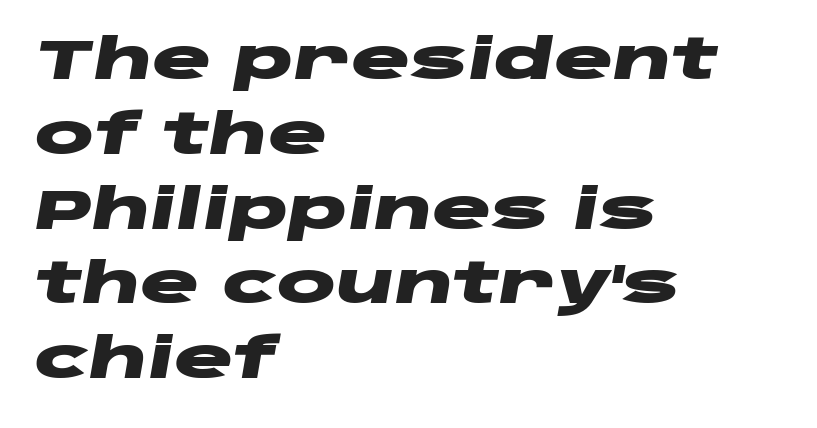
All the whitespace from short lines collects on the right. Between one letter and the next there's only the usual sliver of space. The lines sit at an ordinary, default distance from one another. Weight check: bold — yes, fully.
